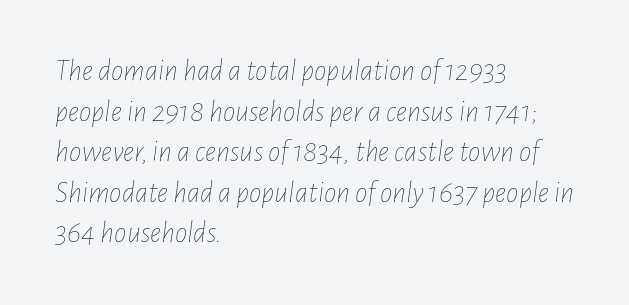
The image shows 31 px thin, condensed type, italic (leaning right); set left-aligned, normal line spacing (1.31x), normal letter spacing, not underlined; low stroke contrast and a medium x-height.
